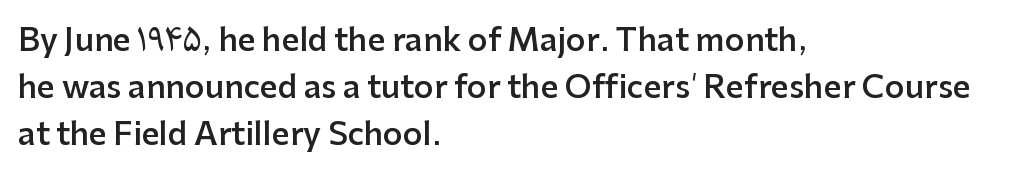
Observe the absence of serifs on each vertical stroke in this sample. Look at the tracking — it's just the regular setting, nothing added. A bit beefed up — I'd call it semibold rather than bold. Alignment: flush left.
